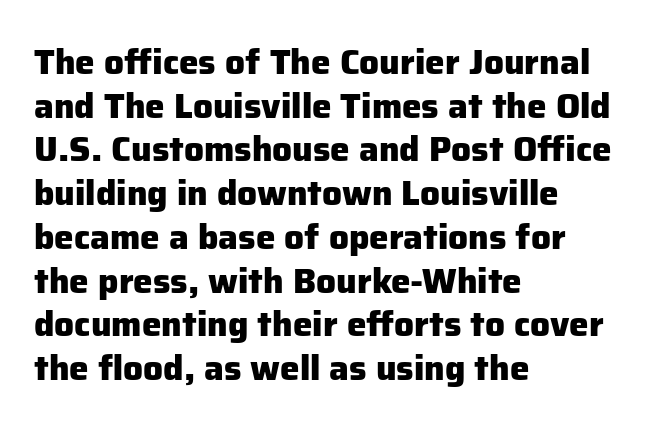
Character widths vary here, with narrow letters taking less room than wide ones. Typographic density is high because the face is bold. A classic flush-left, rag-right setting is used for this passage. The strip under each line holds only bare page. The type family on display is of the sans-serif kind.
